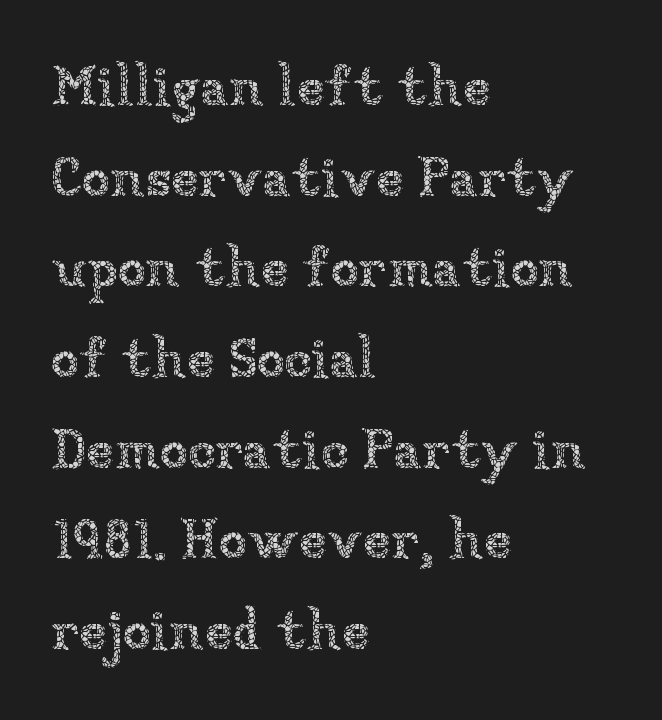
{"italic": "no", "bold": "no", "weight": "thin", "width": "normal", "stroke_contrast": "low", "x_height": "medium", "monospaced": "no", "underline": "no", "align": "left", "line_spacing": "normal", "line_spacing_ratio": 1.59, "letter_spacing": "normal", "letter_spacing_em": 0.0, "glyph_px": 57}
